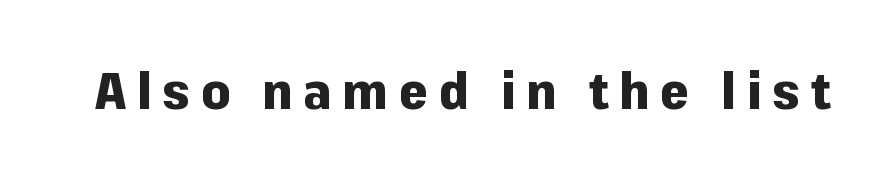
The lettering stays uniformly vertical, giving the passage a roman look. The passage shown is typed in a proportional face where columns would drift. On the weight axis this lands at bold, roughly 700. Type style note: lacks serifs. Spacing between characters has been opened up far beyond the box default.
